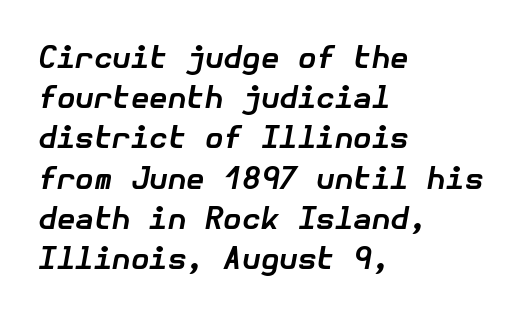
Q: Is the text bold? A: Yes.
Q: Is the text italic (slanted)? A: Yes, it leans right by about 10 degrees.
Q: Is the text underlined? A: No.
Q: How is the paragraph aligned? A: Left-aligned.
Q: Is the spacing between letters normal or unusually wide? A: Normal.
Q: Is the spacing between lines tight, normal or loose? A: Normal.
Q: Width (condensed, normal, or wide)? A: Normal.
Q: Stroke contrast? A: Low.
Q: x-height? A: Medium.
